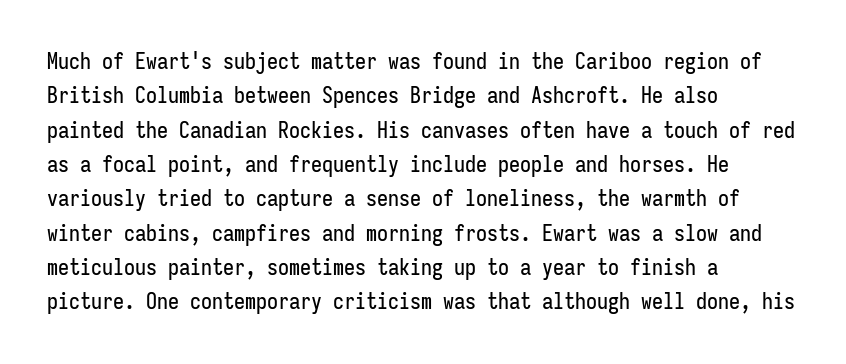
The image shows 22 px text type, upright; set left-aligned, normal line spacing (1.56x), normal letter spacing, not underlined.
